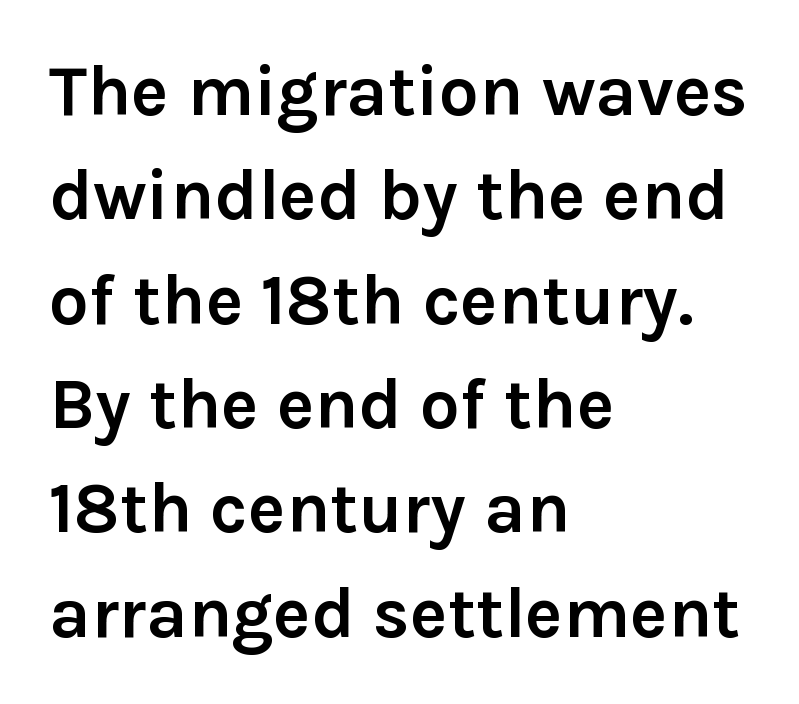
Summary of weight: heavy, a full bold. Default kerning and tracking; the words read as compact shapes. The space beneath each line is pristine and unruled. Note the varied advance widths — an 'i' is clearly narrower than an 'm'. Notice how descenders clear the ascenders below comfortably — that's standard leading. No italicization has been applied; the sample stays upright.
